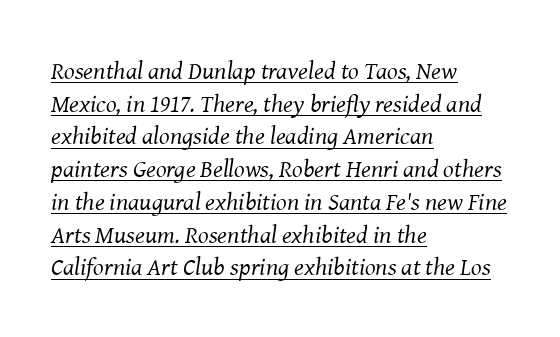
Q: Is the text bold? A: No.
Q: Is the text italic (slanted)? A: Yes, it leans right by about 8 degrees.
Q: Is the text underlined? A: Yes.
Q: How is the paragraph aligned? A: Left-aligned.
Q: Is the spacing between letters normal or unusually wide? A: Normal.
Q: Is the spacing between lines tight, normal or loose? A: Normal.
